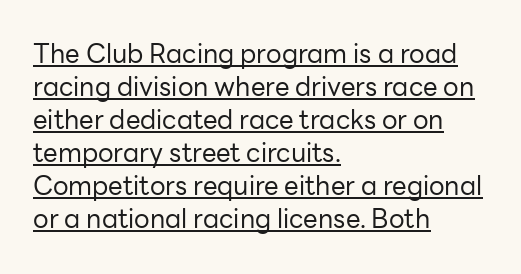
A light-to-regular cut is what we see here. Line spacing here is normal. Every row of glyphs begins at an identical x-position on the left. Unlike italic type, these characters show no tilt at all. Does extra space separate the letters? No, they use regular spacing. The glyphs are accompanied by a horizontal stroke just below them.
